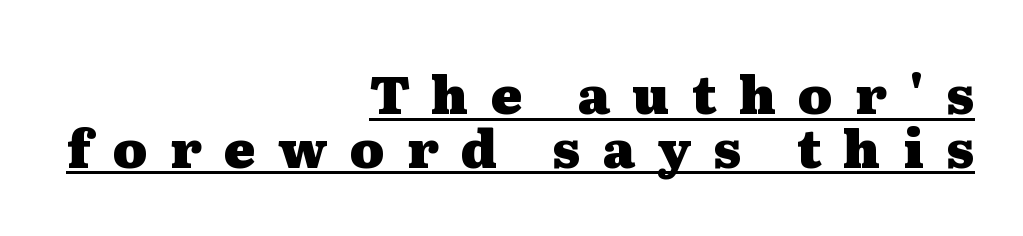
This rendering uses right alignment, leaving the left contour irregular. Yep, those are serifs on the letters. These lines are rendered in a variable-pitch font. Set as a true bold cut, around the 700 mark.
